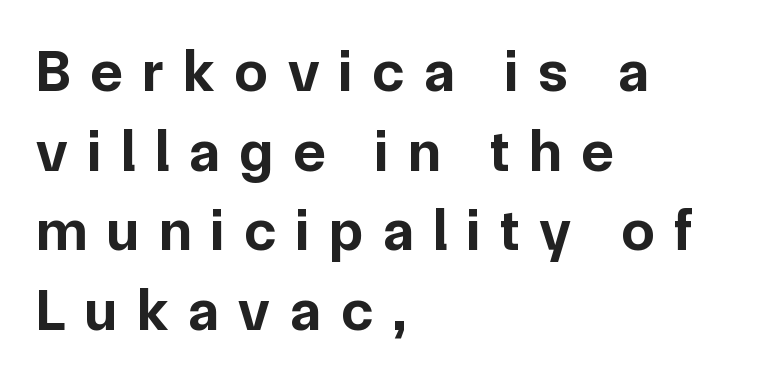
{"serif": "no", "italic": "no", "bold": "yes", "weight": "bold", "width": "normal", "stroke_contrast": "low", "x_height": "medium", "monospaced": "no", "underline": "no", "align": "left", "line_spacing": "normal", "line_spacing_ratio": 1.35, "letter_spacing": "wide", "letter_spacing_em": 0.34, "glyph_px": 59}
